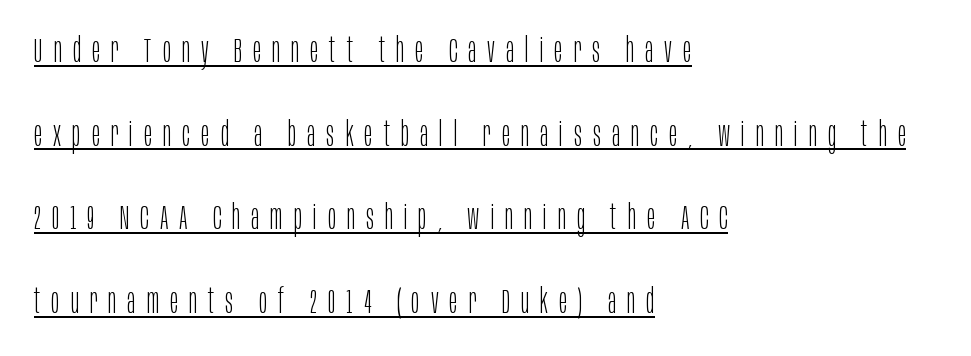
The image shows 35 px light, condensed sans-serif type, upright; set left-aligned, loose line spacing (2.39x), unusually wide letter spacing (+0.31 em), underlined; low stroke contrast and a large x-height.
